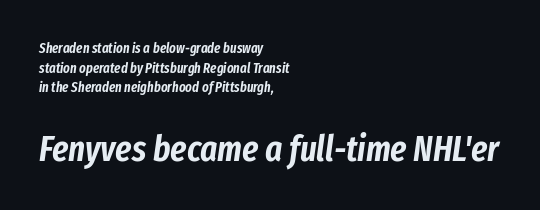
A student would call this left alignment; a typographer would say flush left, rag right. Every character sits at an angle, as italics do. Caption: upper text group reduced, lower text group enlarged. Here the designer chose a conventional face with non-uniform glyph widths.
